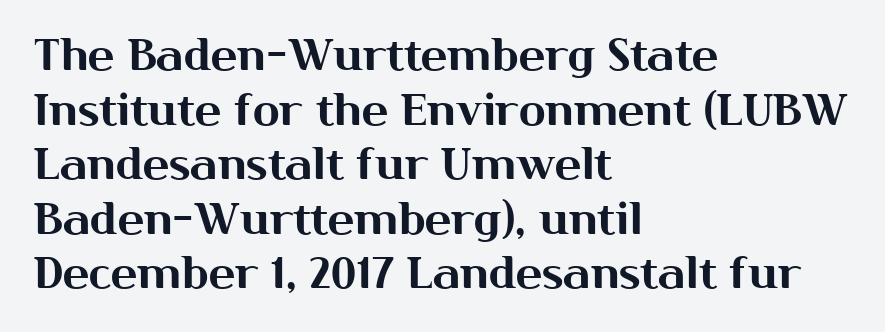
{"serif": "no", "italic": "no", "width": "normal", "stroke_contrast": "medium", "x_height": "medium", "monospaced": "no", "underline": "no", "align": "left", "line_spacing_ratio": 1.24, "letter_spacing": "normal", "letter_spacing_em": 0.0, "glyph_px": 44}
